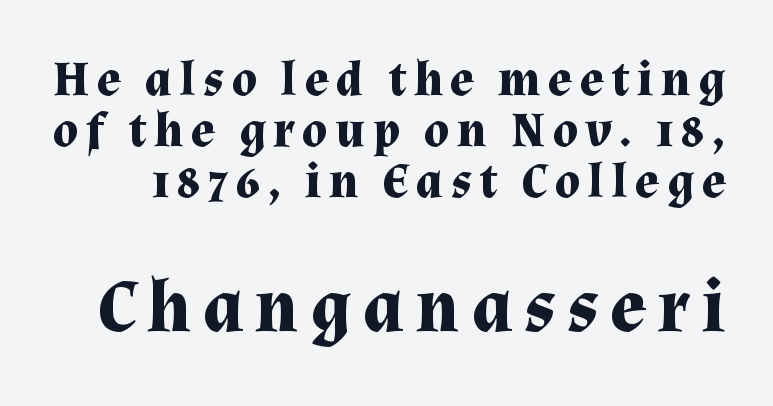
Pretty heavy lettering here — definitely bold. Block two is the big one; block one sits smaller above it. In terms of posture, this sample is upright. The string is rendered with underlining switched off.
